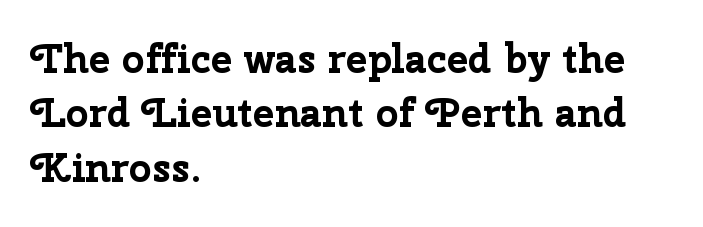
The image shows 40 px bold sans-serif type, upright; set left-aligned, normal line spacing (1.36x), normal letter spacing, not underlined; low stroke contrast and a medium x-height.
